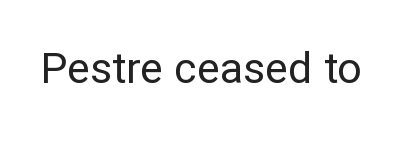
The image shows 43 px regular-weight sans-serif type, upright; set normal letter spacing, not underlined; low stroke contrast and a medium x-height.
